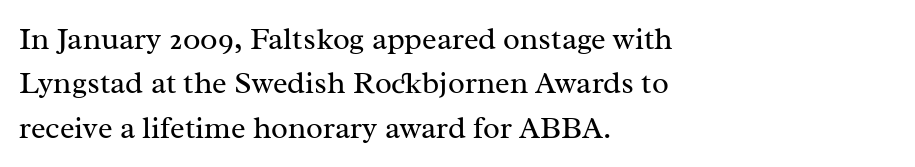
The image shows 31 px regular-weight serif type, upright; set left-aligned, normal line spacing (1.43x), normal letter spacing, not underlined; medium stroke contrast and a medium x-height.
